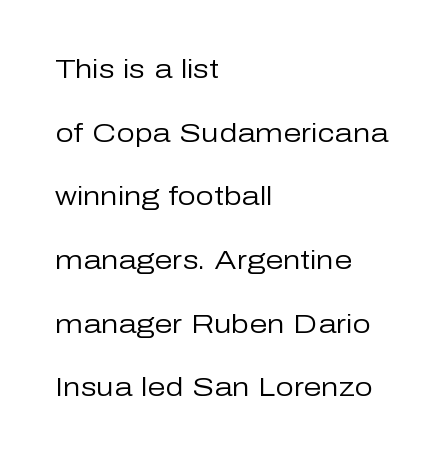
The image shows 26 px text type, upright; set left-aligned, loose line spacing (2.45x), normal letter spacing, not underlined.
